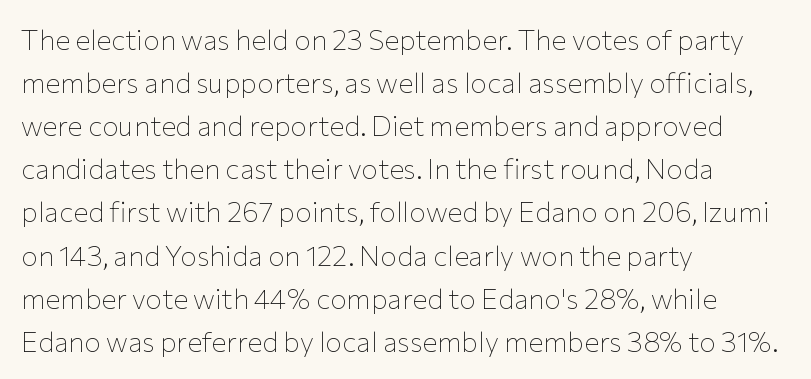
Is this a sans? Yes — the strokes have no serifs. Any mark beneath the type? The region is blank. The space between consecutive lines is moderate. Line starts are locked; line ends wander. Does the lettering tilt? It doesn't — this is upright.
